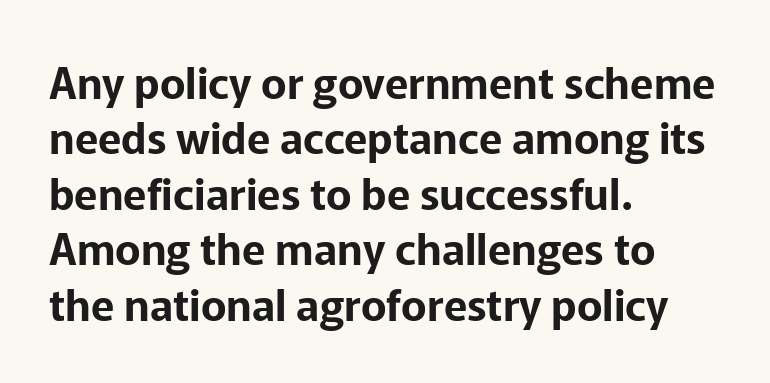
Q: Is the text italic (slanted)? A: No, it is upright.
Q: Is the typeface a serif or a sans-serif typeface? A: Sans-serif.
Q: Is the text underlined? A: No.
Q: How is the paragraph aligned? A: Left-aligned.
Q: Is the spacing between letters normal or unusually wide? A: Normal.
Q: Is the spacing between lines tight, normal or loose? A: Normal.
Q: Width (condensed, normal, or wide)? A: Normal.
Q: Stroke contrast? A: Low.
Q: x-height? A: Medium.
Q: Monospaced? A: No.
